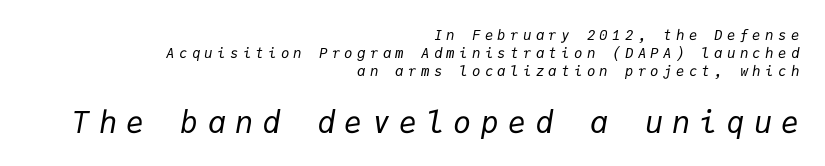
The letters in the lower block stand taller than those in the block above. Ink coverage per letter is moderate at most. Is the block centered? No — it sits flush against the right margin. The face used here is monospaced, like something from a code editor.
